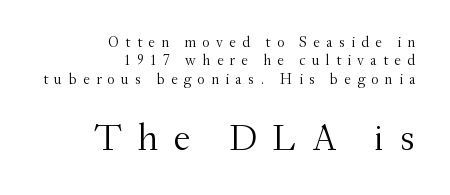
Layout note: lines flush right. Looks like regular typesetting: each glyph gets only the width it needs. You get the small type first, then a jump to larger type. No word sits above an underline. Does the lettering tilt? It doesn't — this is upright.
